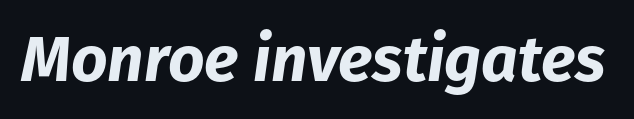
The image shows 64 px bold type, italic (leaning right); set normal letter spacing, not underlined; low stroke contrast and a medium x-height.
